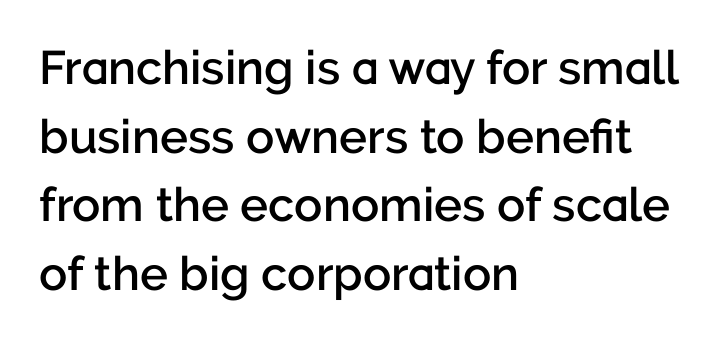
{"serif": "no", "italic": "no", "bold": "semi", "weight": "semibold", "width": "normal", "stroke_contrast": "low", "x_height": "medium", "monospaced": "no", "underline": "no", "align": "left", "line_spacing": "normal", "line_spacing_ratio": 1.46, "letter_spacing": "normal", "letter_spacing_em": 0.0, "glyph_px": 47}
